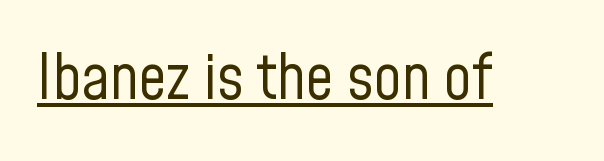
Nobody touched the tracking dial on this one. The sample's only ornament is a line tracing under the words. Each letter keeps its own natural width here, so spacing adapts to shape. Every character sits straight up, as roman type does.
